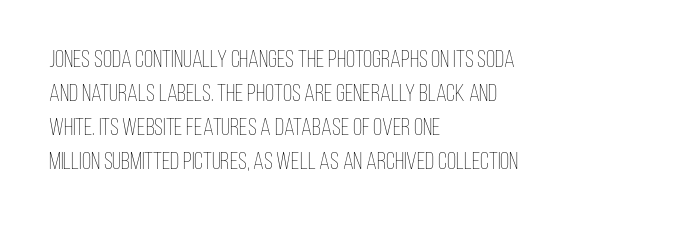
{"italic": "no", "bold": "no", "underline": "no", "align": "left", "line_spacing": "normal", "line_spacing_ratio": 1.42, "letter_spacing": "normal", "letter_spacing_em": 0.0, "glyph_px": 24}
